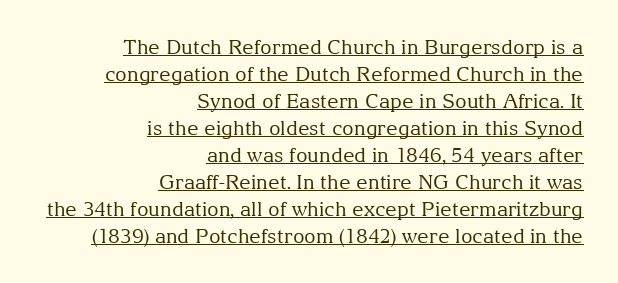
Q: Is the text bold? A: No.
Q: Is the text italic (slanted)? A: No, it is upright.
Q: Is the text underlined? A: Yes.
Q: How is the paragraph aligned? A: Right-aligned.
Q: Is the spacing between letters normal or unusually wide? A: Normal.
Q: Is the spacing between lines tight, normal or loose? A: Normal.
